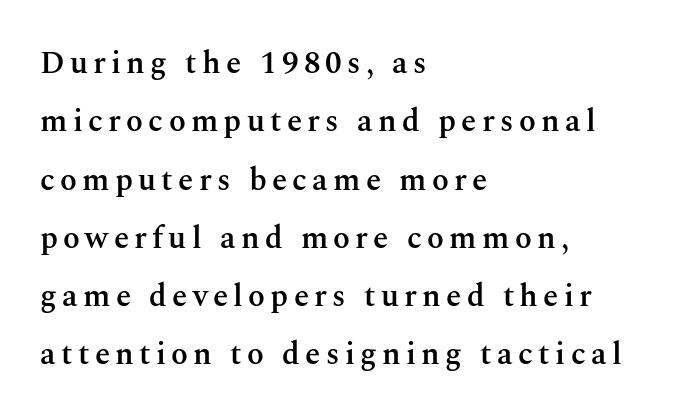
The image shows 31 px semibold serif type, upright; set left-aligned, line spacing 1.88x, not underlined; medium stroke contrast and a medium x-height.
